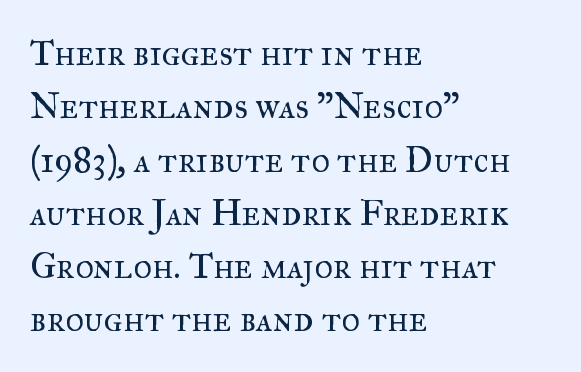
Q: Is the text bold? A: No.
Q: Is the text italic (slanted)? A: No, it is upright.
Q: Is the typeface a serif or a sans-serif typeface? A: Serif.
Q: Is the text underlined? A: No.
Q: How is the paragraph aligned? A: Left-aligned.
Q: Is the spacing between letters normal or unusually wide? A: Normal.
Q: Is the spacing between lines tight, normal or loose? A: Normal.
Q: Width (condensed, normal, or wide)? A: Normal.
Q: Stroke contrast? A: Medium.
Q: x-height? A: Small.
Q: Monospaced? A: No.
